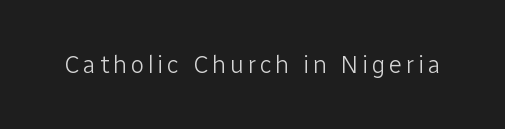
The image shows 25 px text type, upright; set not underlined.
